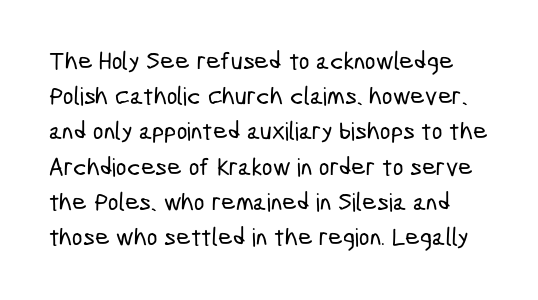
Q: Is the text underlined? A: No.
Q: Is the spacing between letters normal or unusually wide? A: Normal.
Q: Is the spacing between lines tight, normal or loose? A: Normal.
